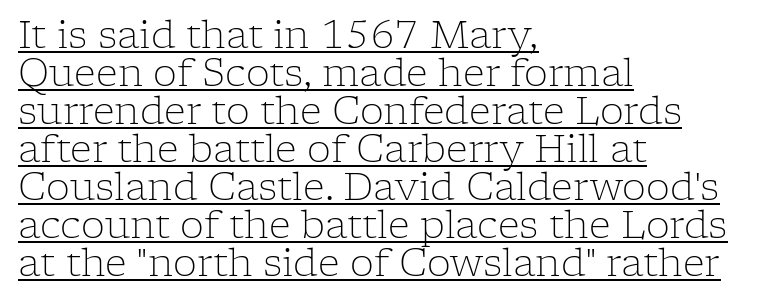
{"serif": "yes", "italic": "no", "bold": "no", "weight": "light", "width": "normal", "stroke_contrast": "low", "x_height": "medium", "monospaced": "no", "underline": "yes", "align": "left", "line_spacing": "tight", "line_spacing_ratio": 1.0, "letter_spacing": "normal", "letter_spacing_em": 0.0, "glyph_px": 38}
